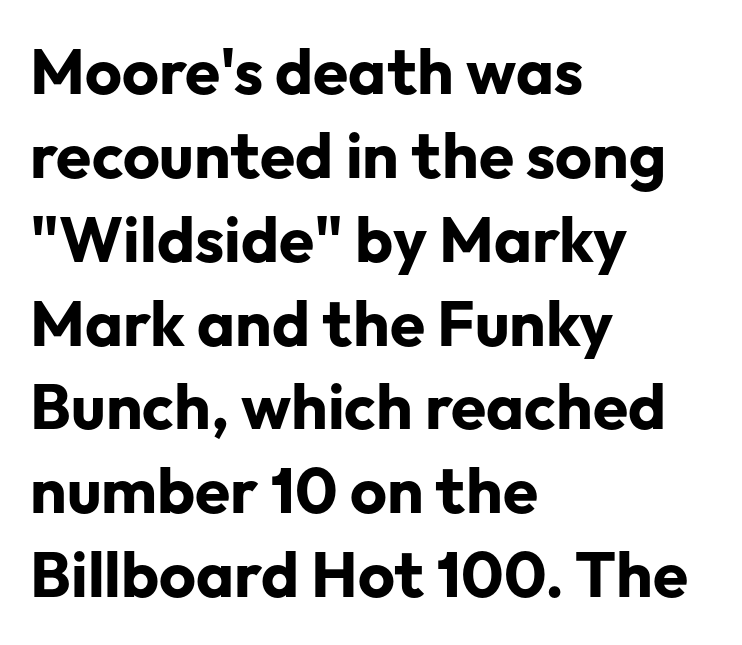
A roman cut, with each character standing at attention. Each letter keeps its own natural width here, so spacing adapts to shape. The glyphs are unaccompanied by any horizontal stroke below them. In terms of letterform style, serifs are entirely absent. Weight: bold.
